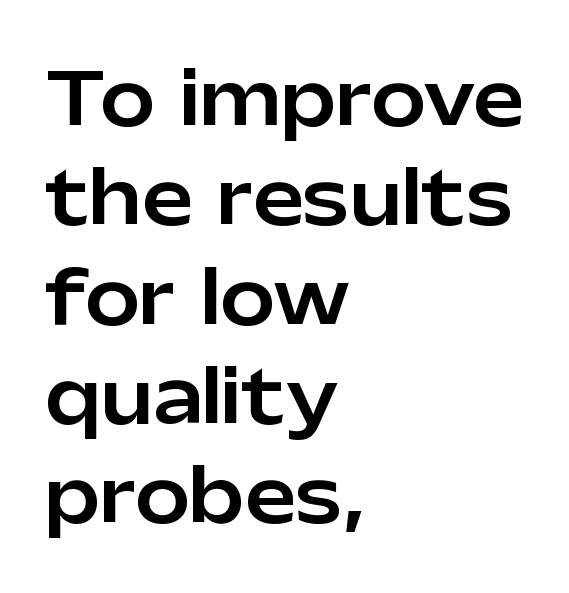
{"serif": "no", "italic": "no", "width": "normal", "stroke_contrast": "low", "x_height": "medium", "monospaced": "no", "underline": "no", "align": "left", "line_spacing": "normal", "line_spacing_ratio": 1.36, "letter_spacing": "normal", "letter_spacing_em": 0.0, "glyph_px": 73}
